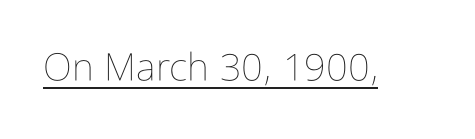
The image shows 38 px thin, condensed type, upright; set normal letter spacing, underlined; low stroke contrast and a medium x-height.
